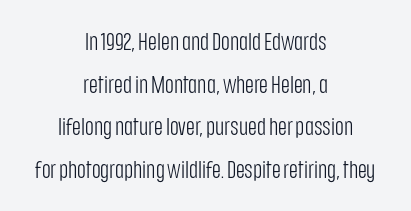
Q: Is the text bold? A: No.
Q: Is the text italic (slanted)? A: No, it is upright.
Q: Is the text underlined? A: No.
Q: How is the paragraph aligned? A: Centered.
Q: Is the spacing between letters normal or unusually wide? A: Normal.
